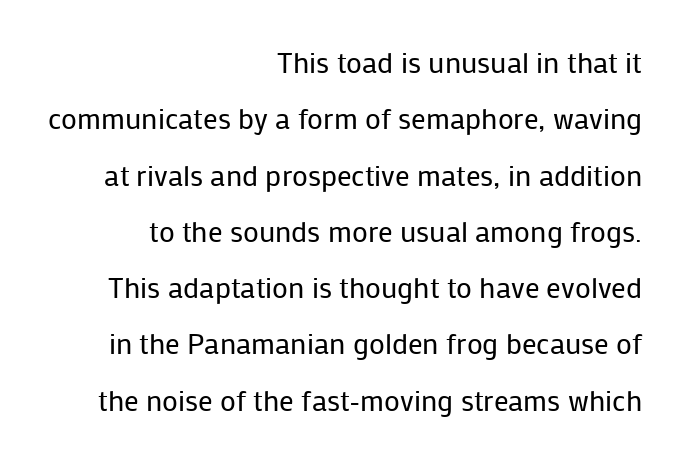
Is there much room between lines? Yes — plenty of vertical air separates them. The typeface chosen for these lines omits serifs. Heft: none added — not bold. The face used here is proportionally spaced, like ordinary book or web type. The font's upright variant was chosen for this text.
